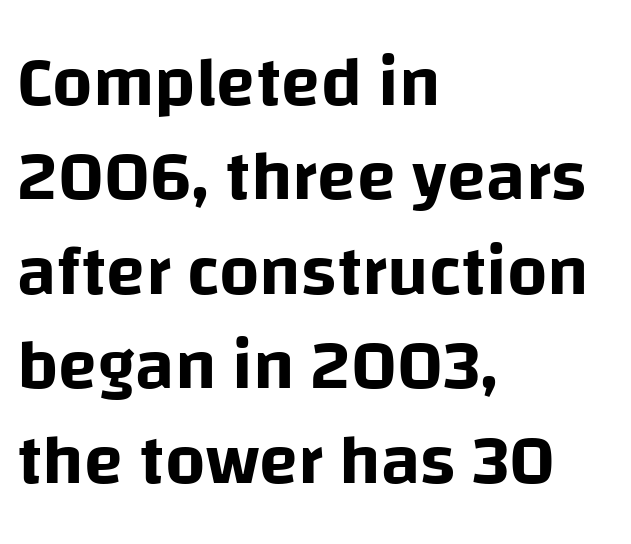
Reading down the block, your eye returns to a fixed left position each line. This is sans-serif lettering, the kind often seen on screens and signage. Type without underlining. Students, observe: this is what conventionally led text looks like. Proportional: the letters do not fall into vertical columns.
